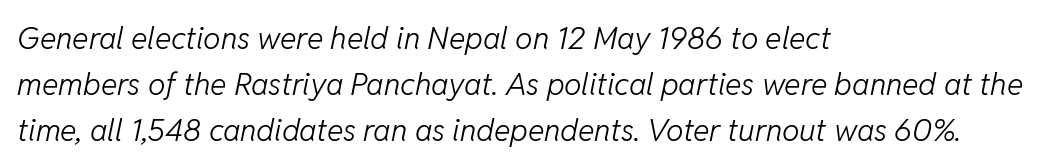
Q: Is the text bold? A: No.
Q: Is the text italic (slanted)? A: Yes, it leans right by about 11 degrees.
Q: Is the text underlined? A: No.
Q: How is the paragraph aligned? A: Left-aligned.
Q: Is the spacing between letters normal or unusually wide? A: Normal.
Q: Is the spacing between lines tight, normal or loose? A: Normal.
Q: Width (condensed, normal, or wide)? A: Normal.
Q: Stroke contrast? A: Low.
Q: x-height? A: Medium.
Q: Monospaced? A: No.
